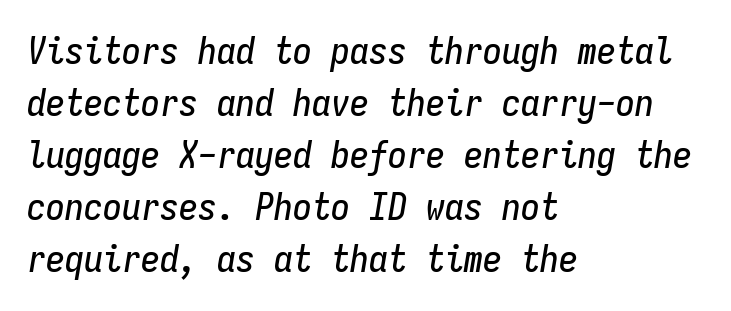
{"italic": "yes", "lean": "right", "slant_degrees": 9, "width": "condensed", "stroke_contrast": "low", "x_height": "medium", "monospaced": "yes", "underline": "no", "align": "left", "line_spacing": "normal", "line_spacing_ratio": 1.37, "letter_spacing": "normal", "letter_spacing_em": 0.0, "glyph_px": 38}
